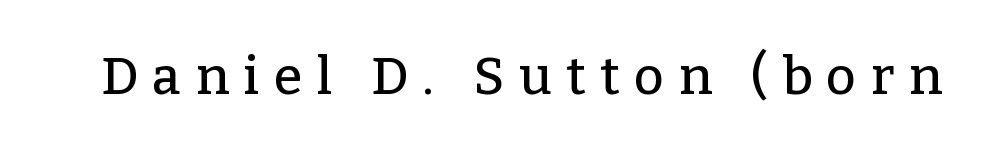
The image shows 52 px serif type, upright; set unusually wide letter spacing (+0.28 em), not underlined; low stroke contrast and a medium x-height.
